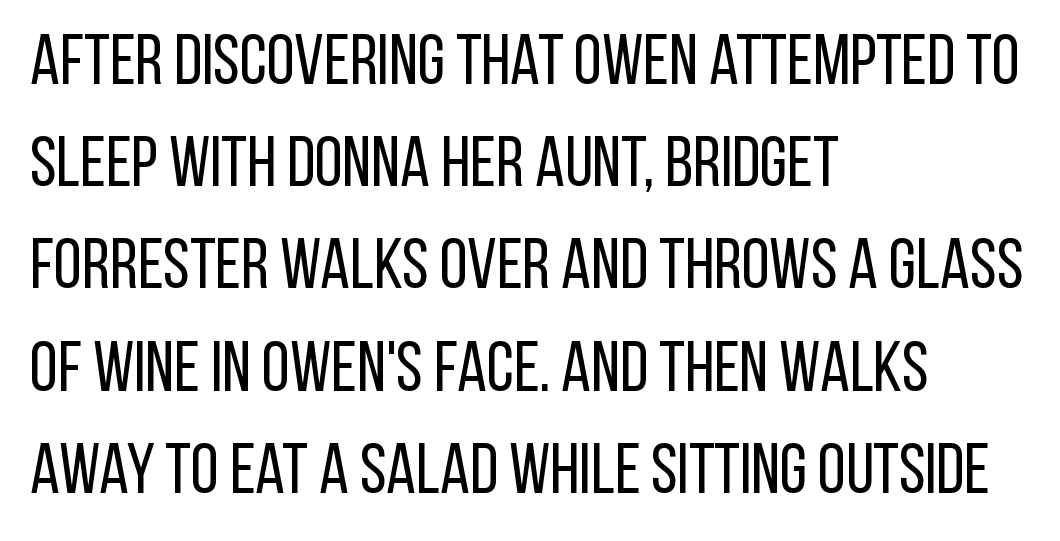
Q: Is the text bold? A: No.
Q: Is the text italic (slanted)? A: No, it is upright.
Q: Is the typeface a serif or a sans-serif typeface? A: Sans-serif.
Q: Is the text underlined? A: No.
Q: How is the paragraph aligned? A: Left-aligned.
Q: Is the spacing between letters normal or unusually wide? A: Normal.
Q: Is the spacing between lines tight, normal or loose? A: Normal.
Q: Width (condensed, normal, or wide)? A: Condensed.
Q: Stroke contrast? A: Low.
Q: x-height? A: Large.
Q: Monospaced? A: No.
